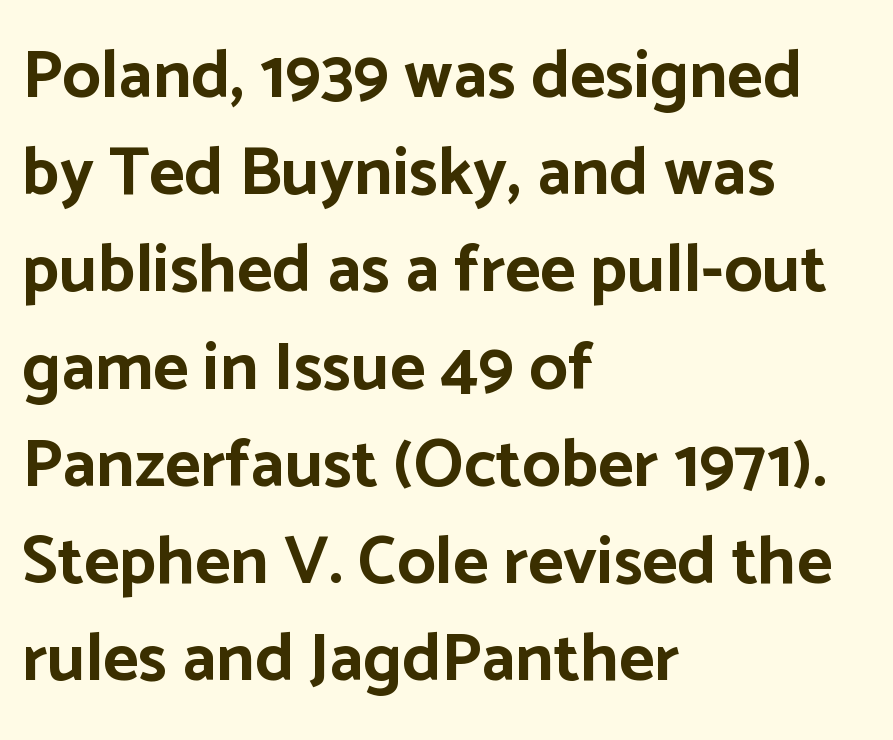
{"serif": "no", "italic": "no", "bold": "yes", "weight": "bold", "width": "normal", "stroke_contrast": "low", "x_height": "medium", "monospaced": "no", "underline": "no", "align": "left", "line_spacing": "normal", "line_spacing_ratio": 1.43, "letter_spacing": "normal", "letter_spacing_em": 0.0, "glyph_px": 68}
